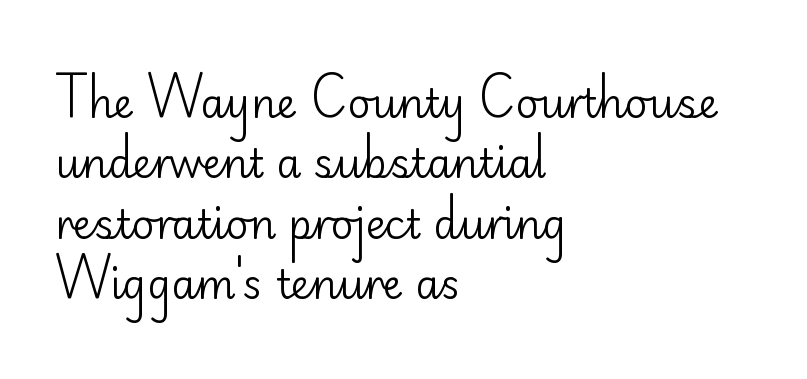
{"serif": "no", "italic": "no", "bold": "no", "weight": "regular", "width": "normal", "stroke_contrast": "low", "x_height": "small", "monospaced": "no", "underline": "no", "align": "left", "line_spacing": "normal", "line_spacing_ratio": 1.51, "letter_spacing": "normal", "letter_spacing_em": 0.0, "glyph_px": 40}
